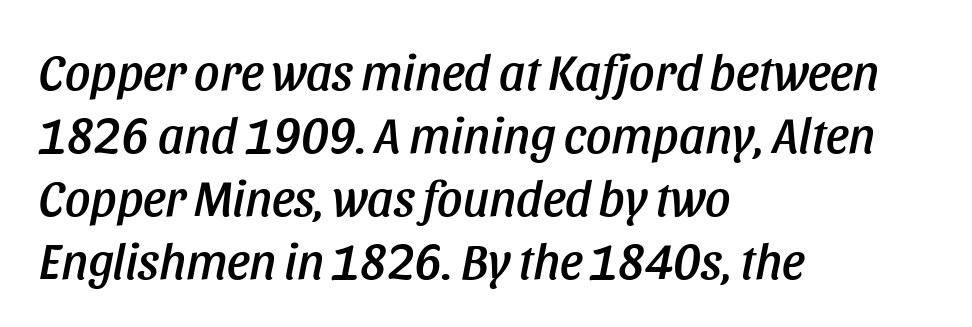
Q: Is the text italic (slanted)? A: Yes, it leans right by about 11 degrees.
Q: Is the text underlined? A: No.
Q: How is the paragraph aligned? A: Left-aligned.
Q: Is the spacing between letters normal or unusually wide? A: Normal.
Q: Is the spacing between lines tight, normal or loose? A: Normal.
Q: Width (condensed, normal, or wide)? A: Condensed.
Q: Stroke contrast? A: Low.
Q: x-height? A: Large.
Q: Monospaced? A: No.
